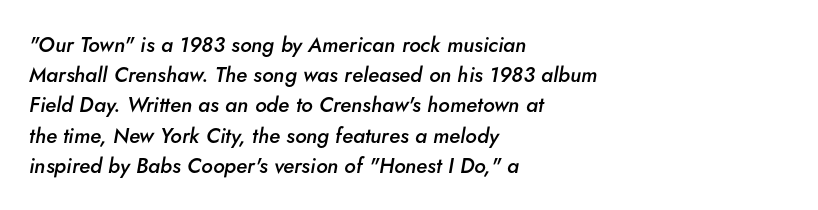
{"italic": "yes", "lean": "right", "slant_degrees": 5, "bold": "semi", "underline": "no", "align": "left", "line_spacing": "normal", "line_spacing_ratio": 1.44, "letter_spacing": "normal", "letter_spacing_em": 0.0, "glyph_px": 21}
